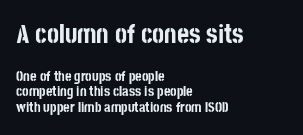
The image shows 26 px bold type, upright; set left-aligned, tight line spacing (1.11x), normal letter spacing, not underlined; the first (top) block is 1.86x larger.
